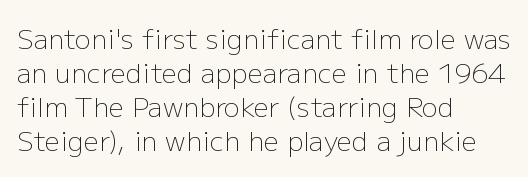
Q: Is the text bold? A: No.
Q: Is the text italic (slanted)? A: No, it is upright.
Q: Is the text underlined? A: No.
Q: How is the paragraph aligned? A: Left-aligned.
Q: Is the spacing between letters normal or unusually wide? A: Normal.
Q: Is the spacing between lines tight, normal or loose? A: Normal.
